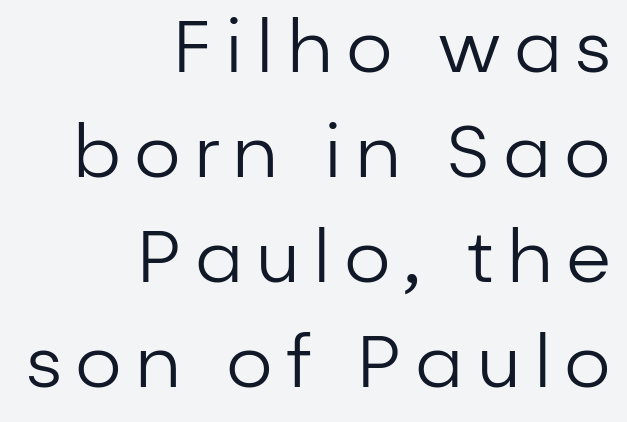
The image shows 73 px regular-weight sans-serif type, upright; set right-aligned, normal line spacing (1.44x), not underlined; low stroke contrast and a medium x-height.
